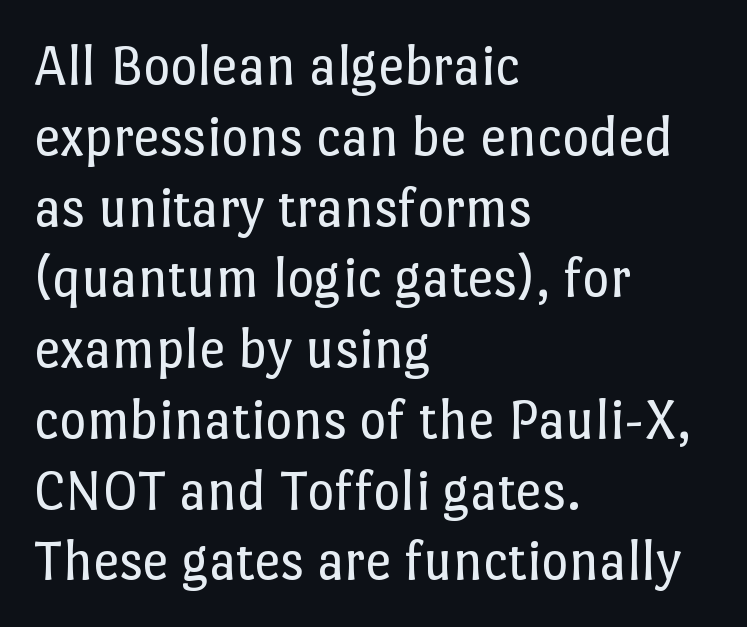
{"italic": "no", "bold": "no", "weight": "regular", "width": "normal", "stroke_contrast": "low", "x_height": "medium", "monospaced": "no", "underline": "no", "align": "left", "line_spacing_ratio": 1.22, "letter_spacing": "normal", "letter_spacing_em": 0.0, "glyph_px": 58}
